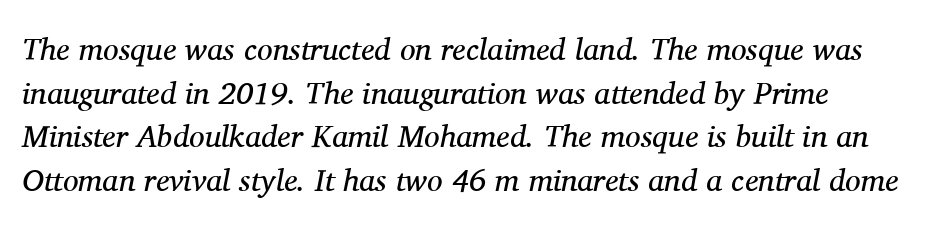
The image shows 31 px regular-weight serif type, italic (leaning right); set left-aligned, normal line spacing (1.41x), normal letter spacing, not underlined; medium stroke contrast and a medium x-height.
